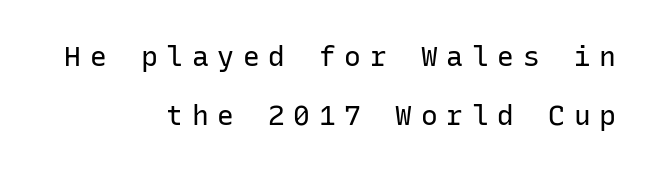
The image shows 28 px regular-weight sans-serif type, upright, monospaced; set right-aligned, loose line spacing (2.12x), unusually wide letter spacing (+0.31 em), not underlined; low stroke contrast and a medium x-height.
